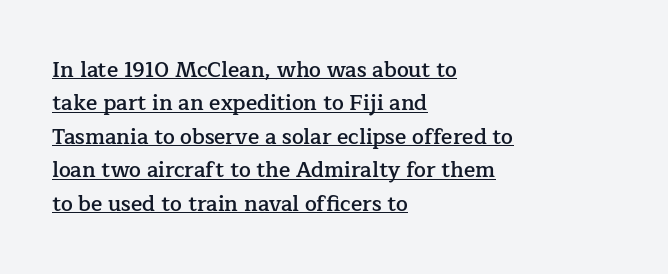
{"italic": "no", "bold": "semi", "underline": "yes", "align": "left", "line_spacing": "normal", "line_spacing_ratio": 1.59, "letter_spacing": "normal", "letter_spacing_em": 0.0, "glyph_px": 21}
